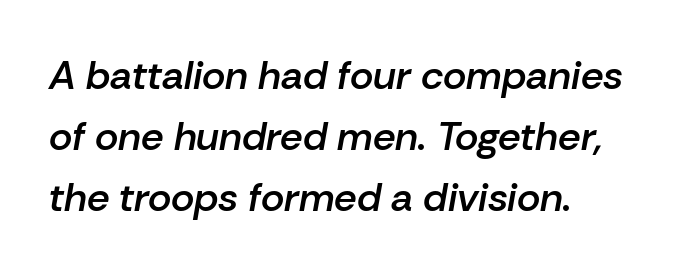
Q: Is the text bold? A: Semi-bold.
Q: Is the text italic (slanted)? A: Yes, it leans right by about 10 degrees.
Q: Is the text underlined? A: No.
Q: Is the spacing between letters normal or unusually wide? A: Normal.
Q: Is the spacing between lines tight, normal or loose? A: Normal.
Q: Width (condensed, normal, or wide)? A: Normal.
Q: Stroke contrast? A: Low.
Q: x-height? A: Medium.
Q: Monospaced? A: No.
